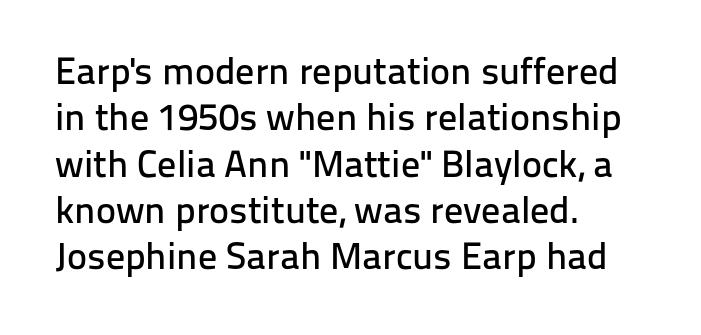
The specimen omits any rule beneath the text block's lines. Reading down the block, your eye returns to a fixed left position each line. The letters advance in unequal steps, a hallmark of proportional type. Observe the ordinary spacing: letters are neighbours, not strangers. Nope, not italic — everything's standing straight. This rendering employs a face without finishing strokes, i.e., a sans-serif.
